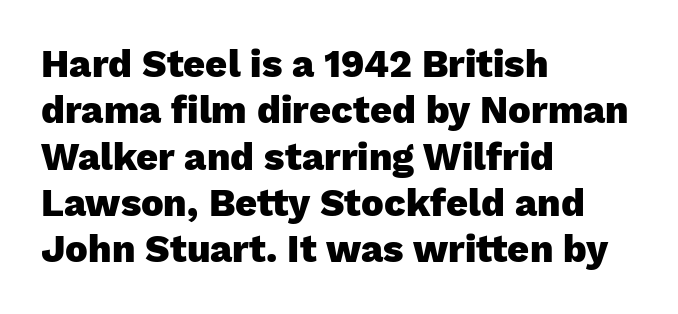
Q: Is the text bold? A: Yes.
Q: Is the text italic (slanted)? A: No, it is upright.
Q: Is the typeface a serif or a sans-serif typeface? A: Sans-serif.
Q: Is the text underlined? A: No.
Q: How is the paragraph aligned? A: Left-aligned.
Q: Is the spacing between letters normal or unusually wide? A: Normal.
Q: Width (condensed, normal, or wide)? A: Normal.
Q: Stroke contrast? A: Low.
Q: x-height? A: Medium.
Q: Monospaced? A: No.
